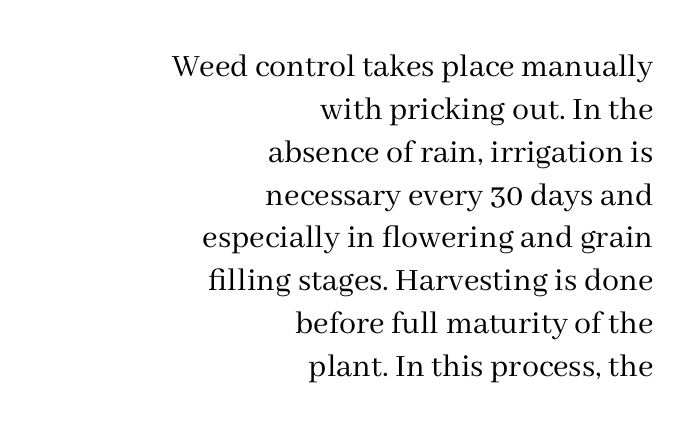
Weight: not bold — regular or lighter. Just letters on the line, the space beneath them empty. You could not count columns in this text — the font is proportionally spaced. Posture: vertical. Unlike a clean sans, this face finishes its strokes with serifs.
